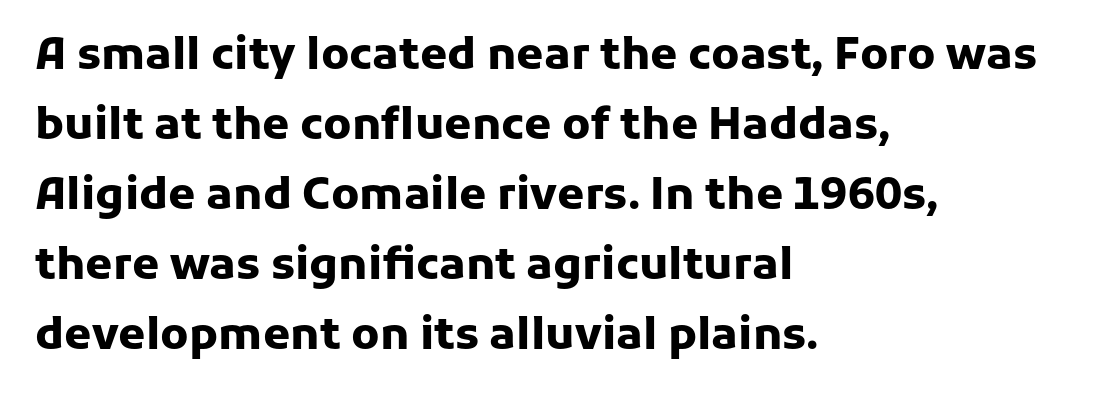
Think of a printed novel: that variable character pitch is what you see here. Each new line begins a customary step beneath the previous one. Ascenders rise straight up at ninety degrees. Is the type bold? Yes — the strokes are clearly thick and heavy. The letters carry no serifs — their stems end cleanly without finishing strokes.
